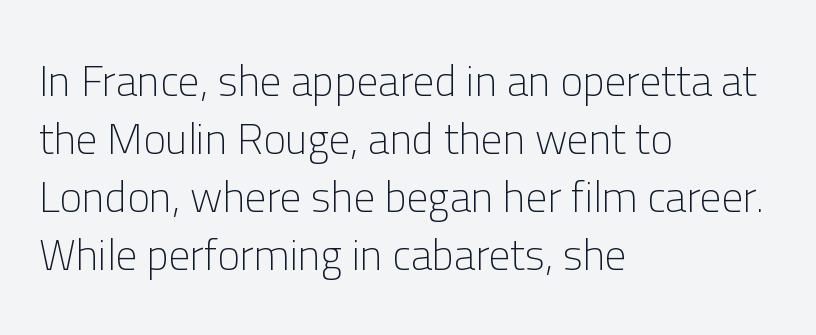
{"serif": "no", "italic": "no", "bold": "no", "weight": "light", "width": "normal", "stroke_contrast": "low", "x_height": "medium", "monospaced": "no", "underline": "no", "align": "left", "line_spacing": "normal", "line_spacing_ratio": 1.35, "letter_spacing": "normal", "letter_spacing_em": 0.0, "glyph_px": 43}
